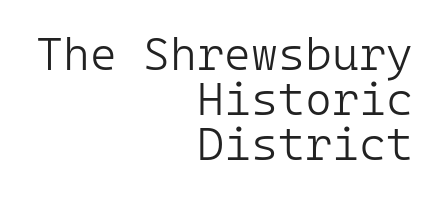
{"serif": "no", "italic": "no", "bold": "no", "weight": "light", "width": "normal", "stroke_contrast": "low", "x_height": "medium", "monospaced": "yes", "underline": "no", "align": "right", "line_spacing": "tight", "line_spacing_ratio": 0.98, "letter_spacing": "normal", "letter_spacing_em": 0.0, "glyph_px": 46}
